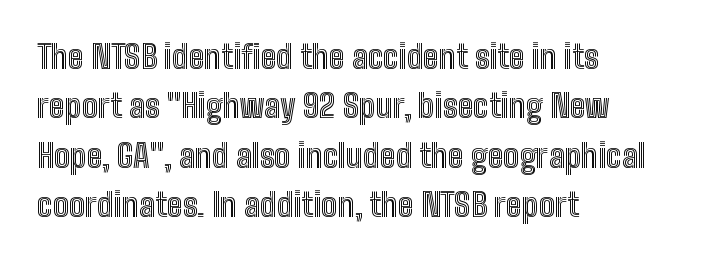
{"italic": "no", "width": "condensed", "x_height": "medium", "monospaced": "no", "underline": "no", "align": "left", "line_spacing": "normal", "line_spacing_ratio": 1.54, "letter_spacing": "normal", "letter_spacing_em": 0.0, "glyph_px": 32}
